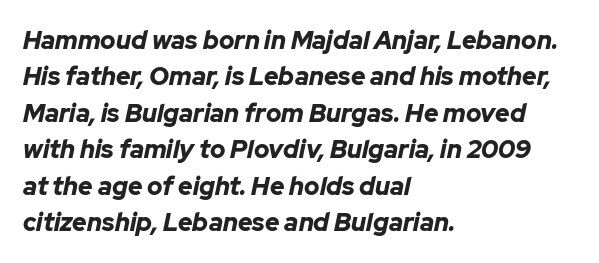
{"italic": "yes", "lean": "right", "slant_degrees": 12, "bold": "yes", "underline": "no", "align": "left", "line_spacing": "normal", "line_spacing_ratio": 1.46, "letter_spacing": "normal", "letter_spacing_em": 0.0, "glyph_px": 25}
